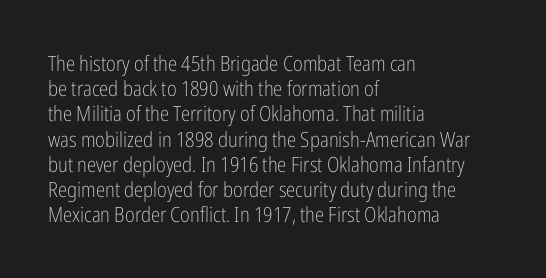
The image shows 21 px text type, upright; set left-aligned, line spacing 1.2x, normal letter spacing, not underlined.
